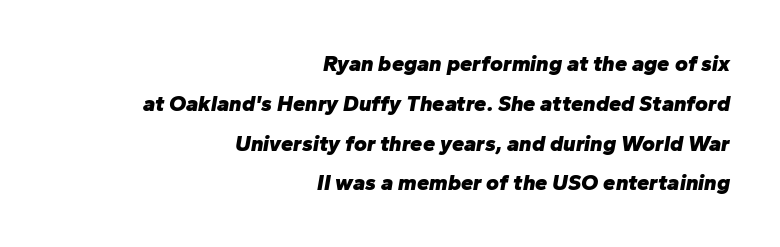
This is heavy type, rendered in bold. The rendering keeps characters at their native spacing. The area under the type is left untouched. The lines in this sample share a right terminus and differ only in where they begin. The lettering tilts uniformly, giving the passage an italic look.
